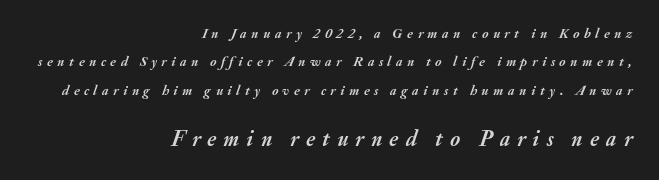
Q: Is the text bold? A: Yes.
Q: Is the text italic (slanted)? A: Yes, it leans right by about 20 degrees.
Q: Is the text underlined? A: No.
Q: How is the paragraph aligned? A: Right-aligned.
Q: Is the spacing between letters normal or unusually wide? A: Unusually wide.
Q: Is the spacing between lines tight, normal or loose? A: Loose.
Q: Which block of text is set in a larger size, the first (top) or the second (bottom)? A: The second (bottom) one.
